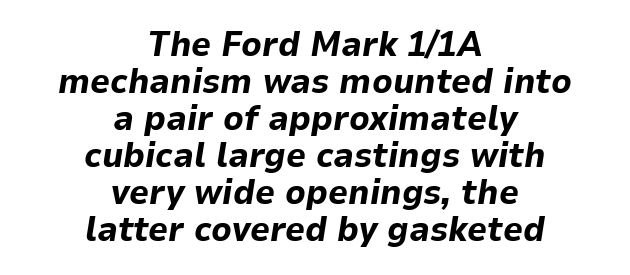
Q: Is the text bold? A: Yes.
Q: Is the text italic (slanted)? A: Yes, it leans right by about 9 degrees.
Q: Is the text underlined? A: No.
Q: How is the paragraph aligned? A: Centered.
Q: Is the spacing between letters normal or unusually wide? A: Normal.
Q: Is the spacing between lines tight, normal or loose? A: Tight.
Q: Width (condensed, normal, or wide)? A: Normal.
Q: Stroke contrast? A: Low.
Q: x-height? A: Medium.
Q: Monospaced? A: No.
